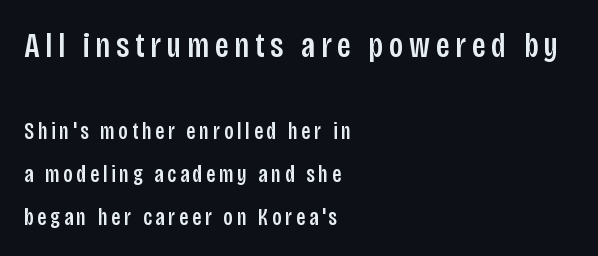
The image shows 35 px condensed sans-serif type, upright; set left-aligned, line spacing 1.86x, not underlined; the first (top) block is 1.52x larger; low stroke contrast and a large x-height.
